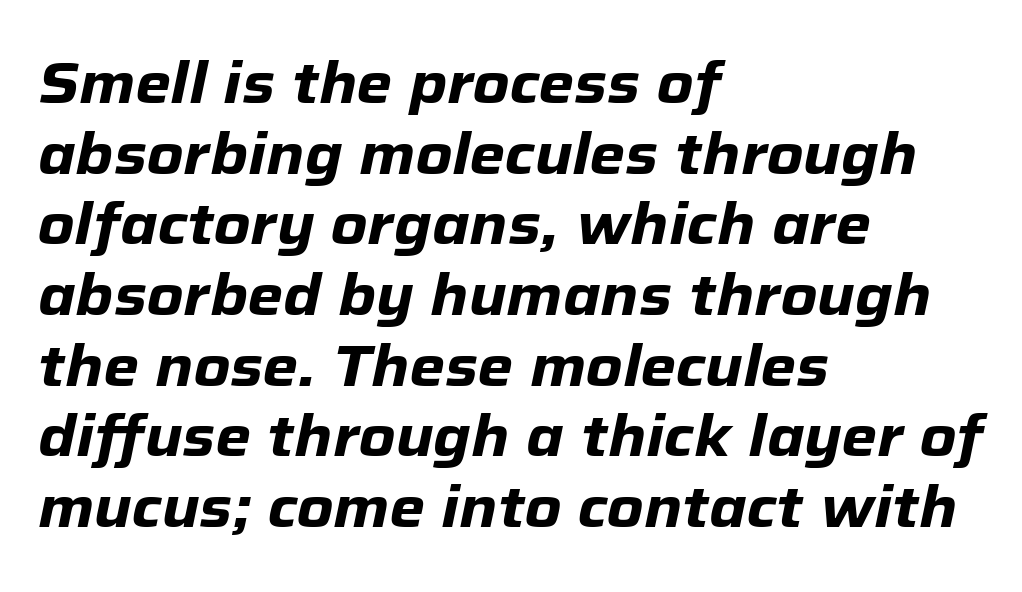
Q: Is the text bold? A: Yes.
Q: Is the text italic (slanted)? A: Yes, it leans right by about 12 degrees.
Q: Is the text underlined? A: No.
Q: How is the paragraph aligned? A: Left-aligned.
Q: Is the spacing between letters normal or unusually wide? A: Normal.
Q: Width (condensed, normal, or wide)? A: Normal.
Q: Stroke contrast? A: Low.
Q: x-height? A: Medium.
Q: Monospaced? A: No.
